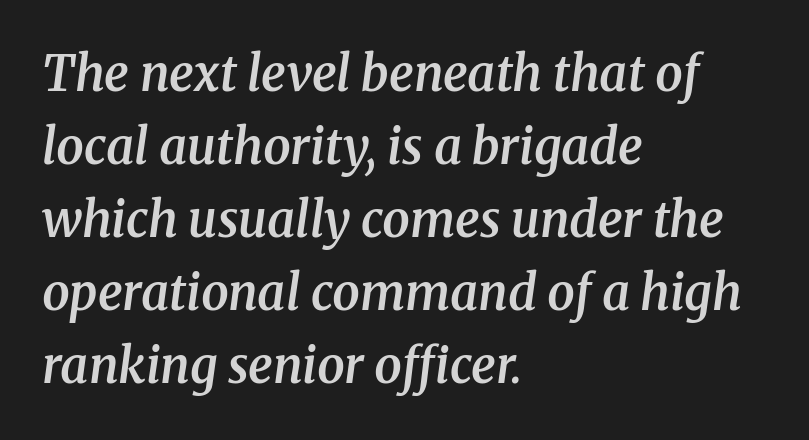
{"serif": "yes", "italic": "yes", "lean": "right", "slant_degrees": 8, "bold": "semi", "weight": "semibold", "width": "normal", "stroke_contrast": "medium", "x_height": "medium", "monospaced": "no", "underline": "no", "align": "left", "line_spacing": "normal", "line_spacing_ratio": 1.49, "letter_spacing": "normal", "letter_spacing_em": 0.0, "glyph_px": 49}
